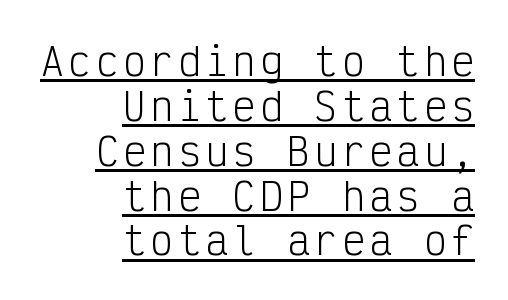
Q: Is the text bold? A: No.
Q: Is the text italic (slanted)? A: No, it is upright.
Q: Is the typeface a serif or a sans-serif typeface? A: Sans-serif.
Q: Is the text underlined? A: Yes.
Q: How is the paragraph aligned? A: Right-aligned.
Q: Width (condensed, normal, or wide)? A: Condensed.
Q: Stroke contrast? A: Low.
Q: x-height? A: Medium.
Q: Monospaced? A: Yes.
